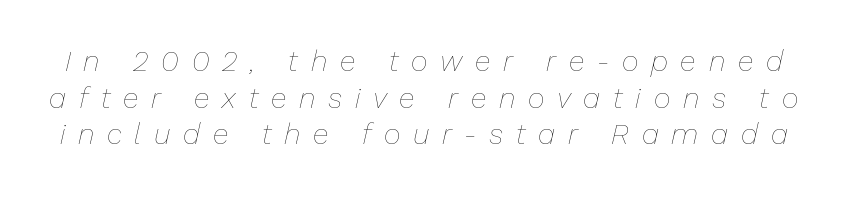
The image shows 29 px thin type, italic (leaning right); set normal line spacing (1.26x), unusually wide letter spacing (+0.44 em), not underlined; low stroke contrast and a medium x-height.
